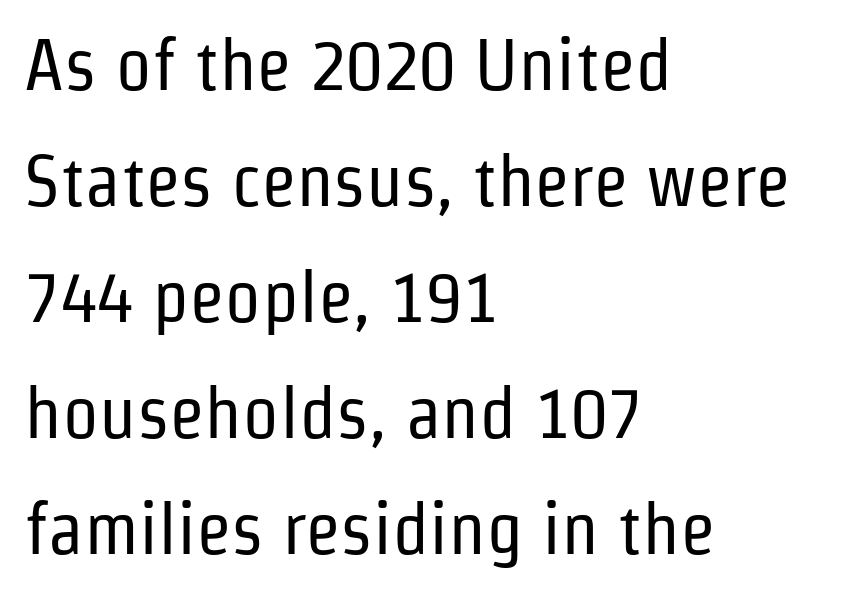
Q: Is the text bold? A: No.
Q: Is the text italic (slanted)? A: No, it is upright.
Q: Is the typeface a serif or a sans-serif typeface? A: Sans-serif.
Q: Is the text underlined? A: No.
Q: How is the paragraph aligned? A: Left-aligned.
Q: Is the spacing between letters normal or unusually wide? A: Normal.
Q: Is the spacing between lines tight, normal or loose? A: Normal.
Q: Width (condensed, normal, or wide)? A: Condensed.
Q: Stroke contrast? A: Low.
Q: x-height? A: Medium.
Q: Monospaced? A: No.
